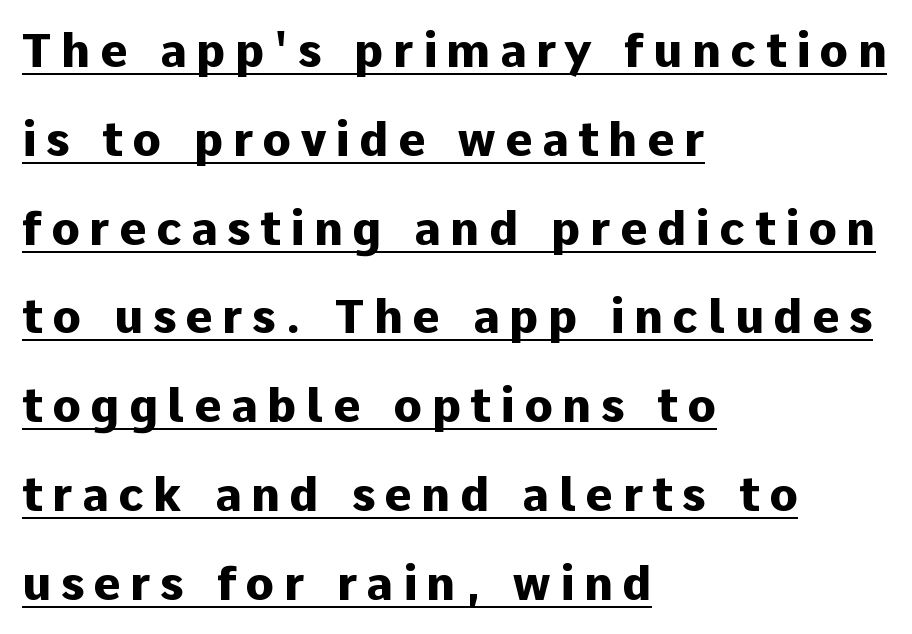
{"serif": "no", "italic": "no", "bold": "yes", "weight": "heavy", "width": "normal", "stroke_contrast": "low", "x_height": "medium", "monospaced": "no", "underline": "yes", "align": "left", "line_spacing_ratio": 1.89, "letter_spacing": "wide", "letter_spacing_em": 0.2, "glyph_px": 47}
